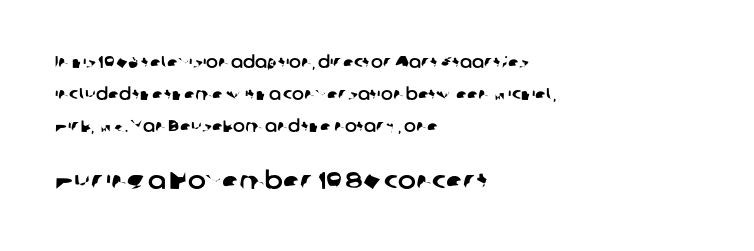
The image shows 24 px text type; set left-aligned, loose line spacing (2.0x), normal letter spacing, not underlined; the second (bottom) block is 1.5x larger.
